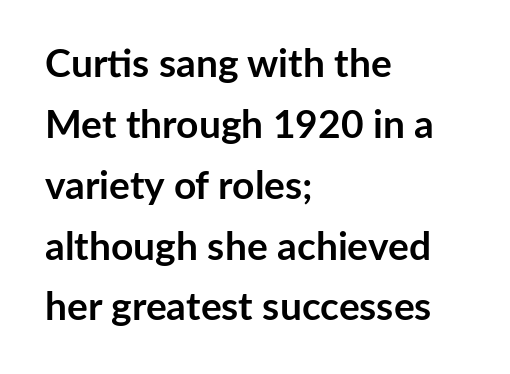
{"serif": "no", "italic": "no", "bold": "yes", "weight": "semibold", "width": "normal", "stroke_contrast": "low", "x_height": "medium", "monospaced": "no", "underline": "no", "align": "left", "line_spacing": "normal", "line_spacing_ratio": 1.56, "letter_spacing": "normal", "letter_spacing_em": 0.0, "glyph_px": 39}
